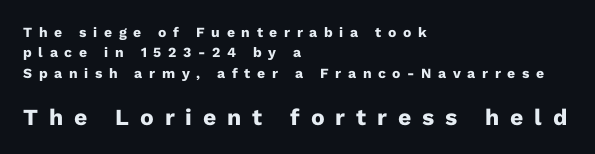
The image shows 23 px bold type, upright; set left-aligned, normal line spacing (1.46x), unusually wide letter spacing (+0.47 em), not underlined; the second (bottom) block is 1.64x larger.
